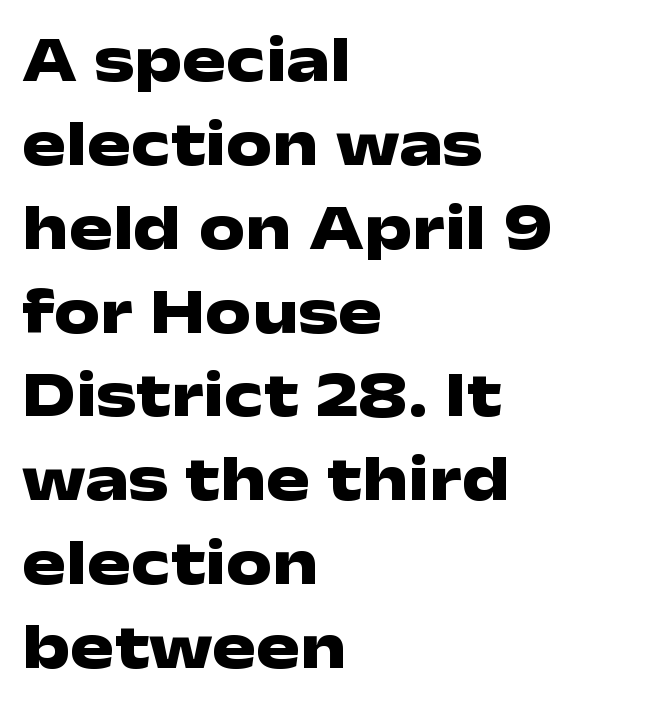
The image shows 65 px heavy, wide sans-serif type, upright; set left-aligned, normal line spacing (1.29x), normal letter spacing, not underlined; low stroke contrast and a medium x-height.
